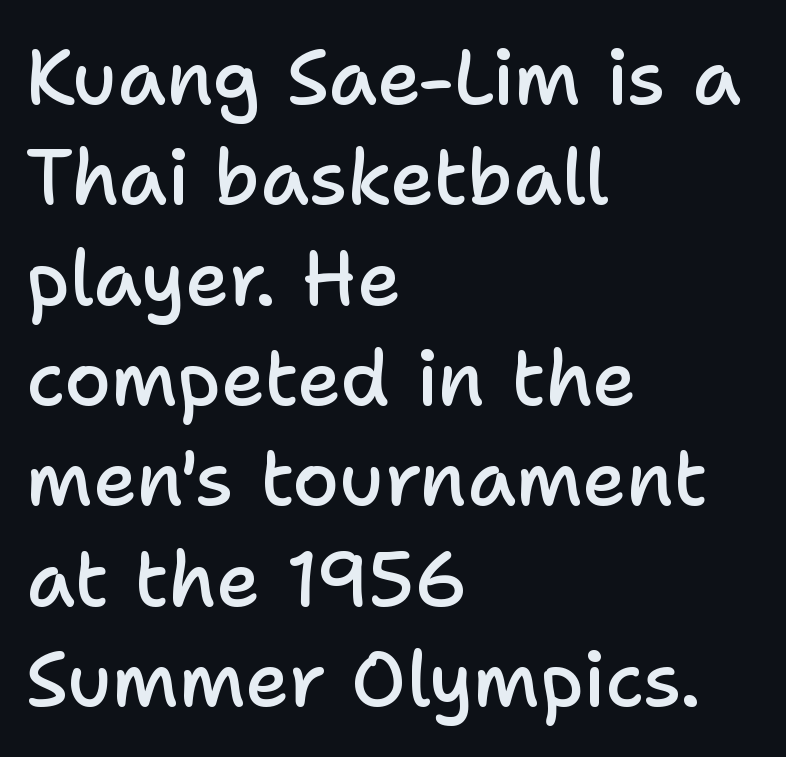
The image shows 76 px semibold sans-serif type, upright; set left-aligned, normal line spacing (1.32x), normal letter spacing, not underlined; low stroke contrast and a medium x-height.
